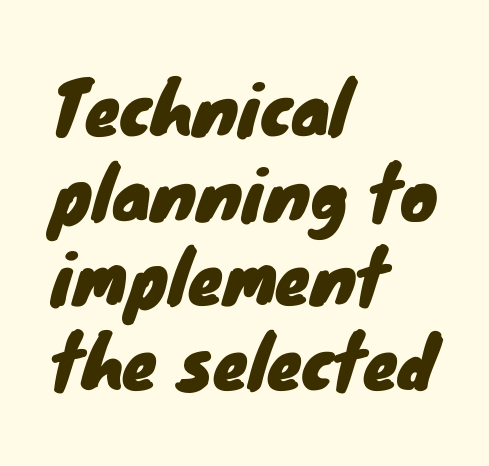
{"serif": "no", "width": "normal", "stroke_contrast": "low", "x_height": "small", "monospaced": "no", "underline": "no", "align": "left", "line_spacing_ratio": 1.21, "letter_spacing": "normal", "letter_spacing_em": 0.0, "glyph_px": 70}
